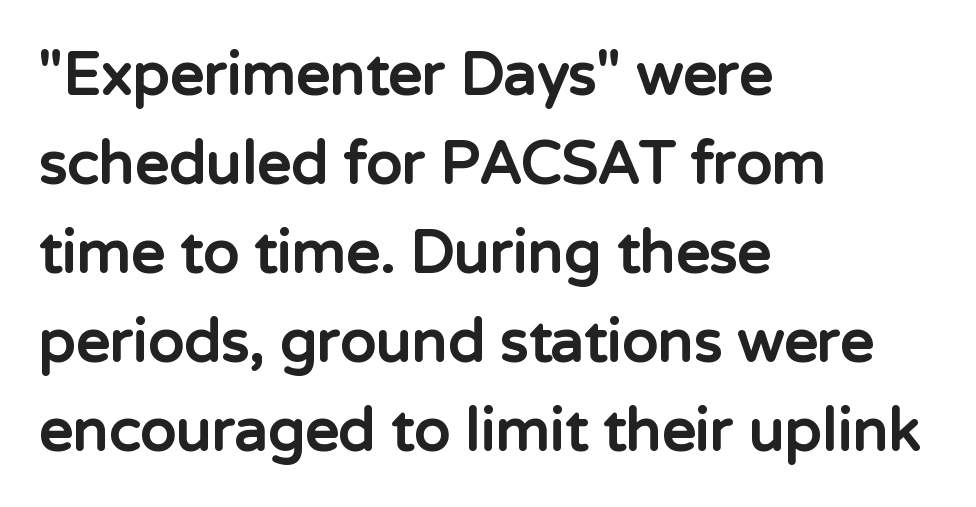
Q: Is the text bold? A: Yes.
Q: Is the text italic (slanted)? A: No, it is upright.
Q: Is the typeface a serif or a sans-serif typeface? A: Sans-serif.
Q: Is the text underlined? A: No.
Q: How is the paragraph aligned? A: Left-aligned.
Q: Is the spacing between letters normal or unusually wide? A: Normal.
Q: Is the spacing between lines tight, normal or loose? A: Normal.
Q: Width (condensed, normal, or wide)? A: Normal.
Q: Stroke contrast? A: Low.
Q: x-height? A: Medium.
Q: Monospaced? A: No.
